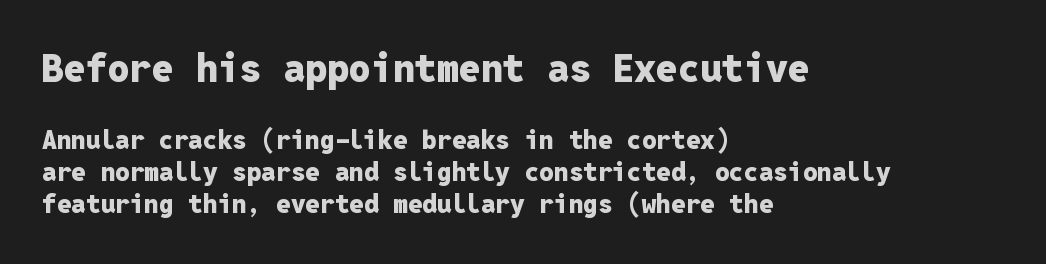
The image shows 39 px heavy sans-serif type, upright, monospaced; set left-aligned, line spacing 1.24x, normal letter spacing, not underlined; the first (top) block is 1.5x larger; low stroke contrast and a medium x-height.
